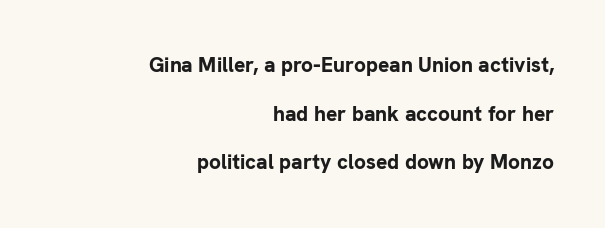
The letterforms sit shoulder to shoulder at normal distance. Has an underline been added? It has not. Every row of glyphs terminates at an identical x-position on the right. The space between consecutive lines is lavish. Posture: upright roman.
